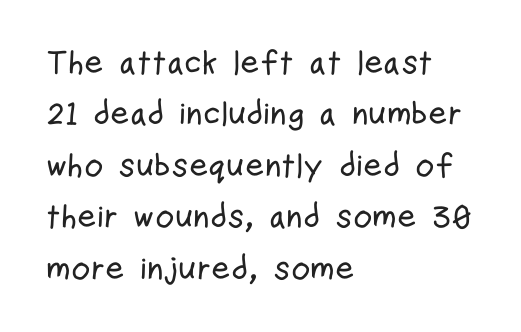
The image shows 33 px condensed sans-serif type, upright; set left-aligned, normal line spacing (1.56x), normal letter spacing, not underlined; low stroke contrast and a medium x-height.
